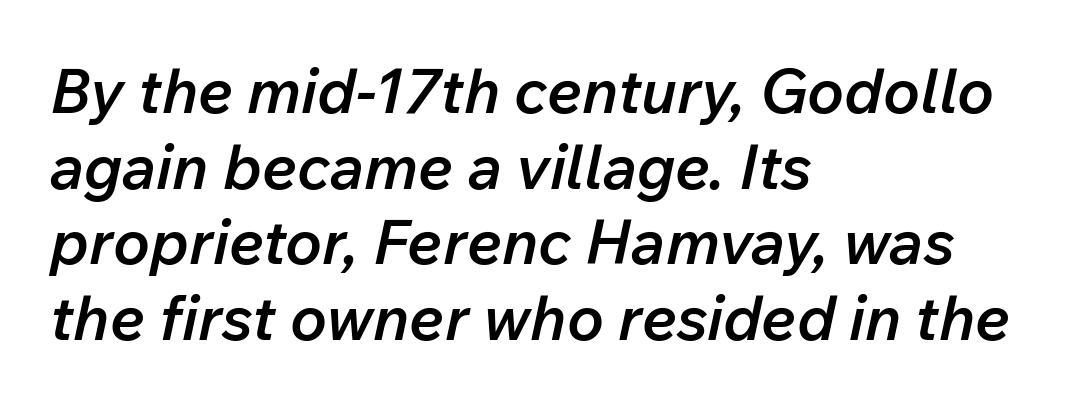
The image shows 62 px semibold type, italic (leaning right); set left-aligned, line spacing 1.22x, normal letter spacing, not underlined; low stroke contrast and a medium x-height.
